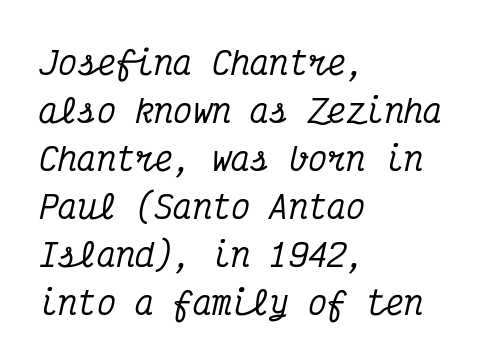
The image shows 32 px condensed serif type, italic (leaning right), monospaced; set left-aligned, normal line spacing (1.5x), normal letter spacing, not underlined; medium stroke contrast and a medium x-height.
